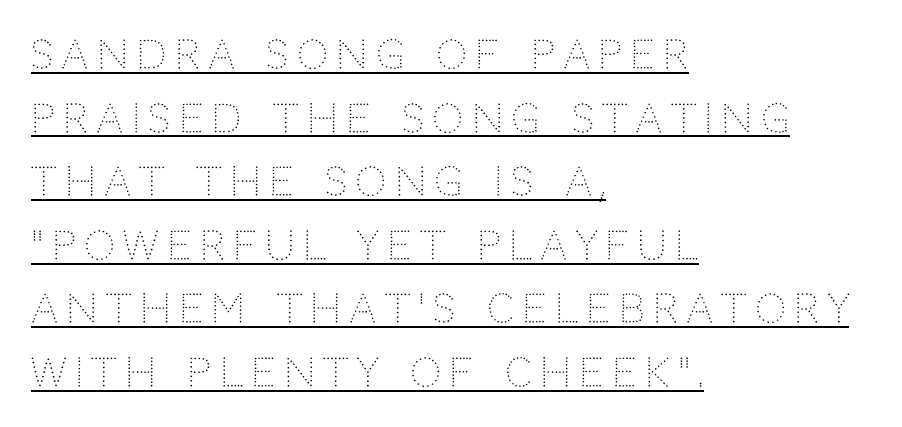
The image shows 39 px light sans-serif type, upright; set left-aligned, normal line spacing (1.63x), unusually wide letter spacing (+0.21 em), underlined; low stroke contrast and a large x-height.
